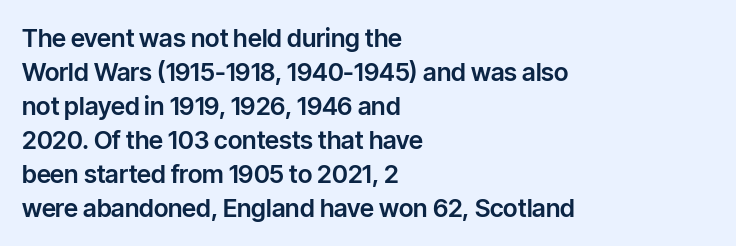
The image shows 25 px text type, upright; set left-aligned, normal line spacing (1.36x), normal letter spacing, not underlined.
